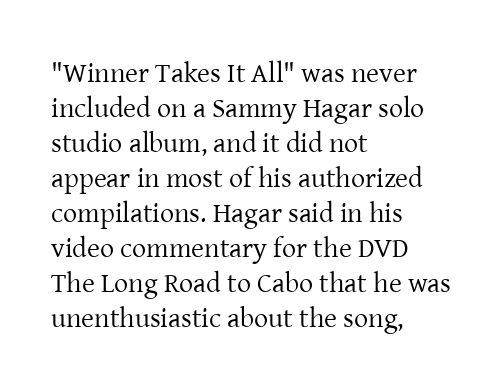
Q: Is the text bold? A: No.
Q: Is the text italic (slanted)? A: No, it is upright.
Q: Is the typeface a serif or a sans-serif typeface? A: Serif.
Q: Is the text underlined? A: No.
Q: How is the paragraph aligned? A: Left-aligned.
Q: Is the spacing between letters normal or unusually wide? A: Normal.
Q: Is the spacing between lines tight, normal or loose? A: Normal.
Q: Width (condensed, normal, or wide)? A: Normal.
Q: Stroke contrast? A: Low.
Q: x-height? A: Medium.
Q: Monospaced? A: No.
